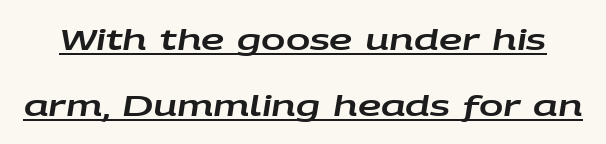
The image shows 29 px wide type, italic (leaning right); set loose line spacing (2.27x), normal letter spacing, underlined; low stroke contrast and a large x-height.
